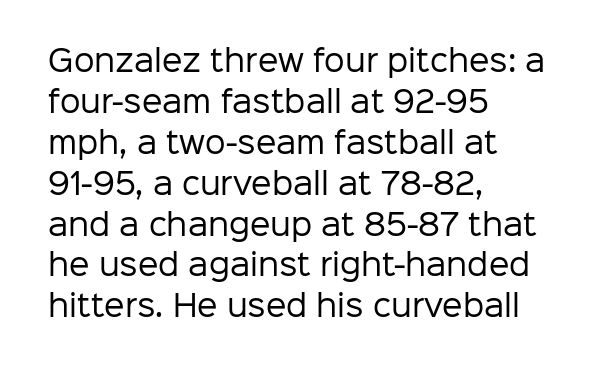
Q: Is the text bold? A: No.
Q: Is the text italic (slanted)? A: No, it is upright.
Q: Is the typeface a serif or a sans-serif typeface? A: Sans-serif.
Q: Is the text underlined? A: No.
Q: How is the paragraph aligned? A: Left-aligned.
Q: Is the spacing between letters normal or unusually wide? A: Normal.
Q: Is the spacing between lines tight, normal or loose? A: Normal.
Q: Width (condensed, normal, or wide)? A: Normal.
Q: Stroke contrast? A: Low.
Q: x-height? A: Medium.
Q: Monospaced? A: No.
